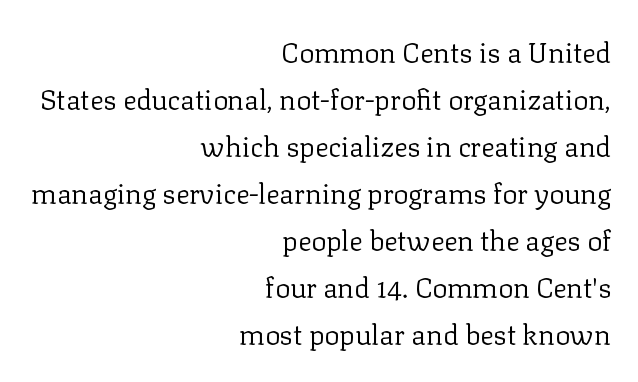
The image shows 28 px regular-weight serif type, upright; set right-aligned, normal line spacing (1.68x), normal letter spacing, not underlined; low stroke contrast and a medium x-height.
